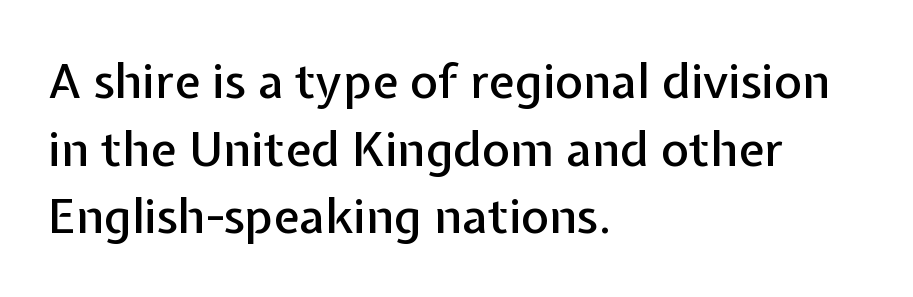
The image shows 48 px sans-serif type, upright; set left-aligned, normal line spacing (1.41x), normal letter spacing, not underlined; low stroke contrast and a medium x-height.
